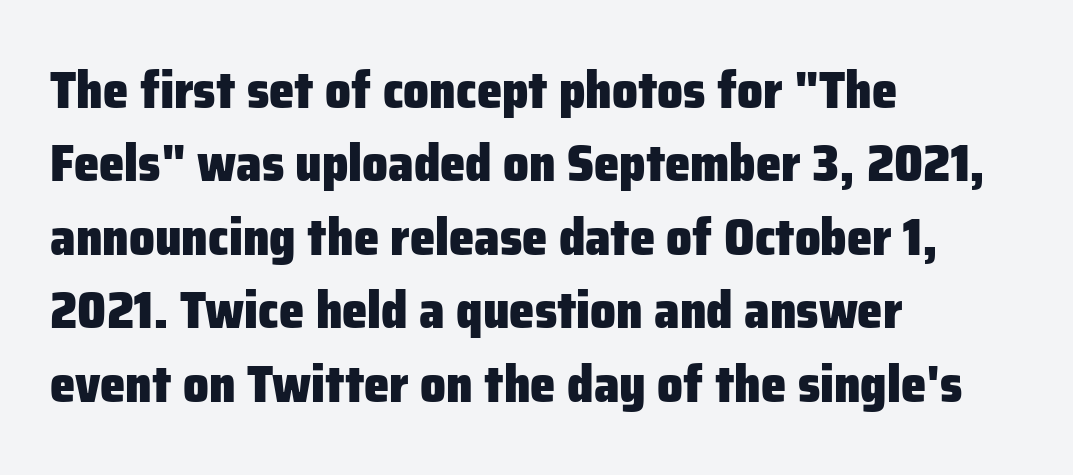
{"serif": "no", "italic": "no", "bold": "yes", "weight": "heavy", "width": "normal", "stroke_contrast": "low", "x_height": "medium", "monospaced": "no", "underline": "no", "align": "left", "line_spacing": "normal", "line_spacing_ratio": 1.44, "letter_spacing": "normal", "letter_spacing_em": 0.0, "glyph_px": 51}
